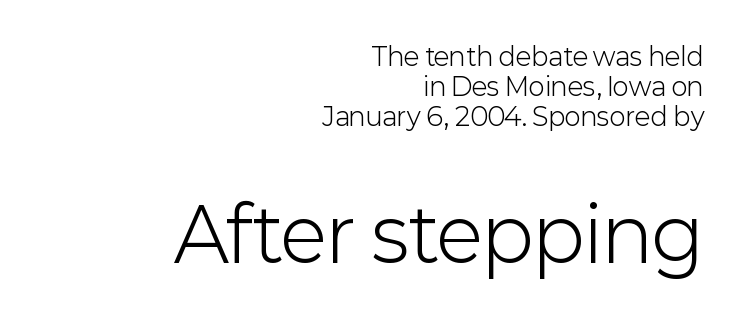
The image shows 74 px light sans-serif type, upright; set right-aligned, line spacing 1.2x, normal letter spacing, not underlined; the second (bottom) block is 2.96x larger; low stroke contrast and a medium x-height.
